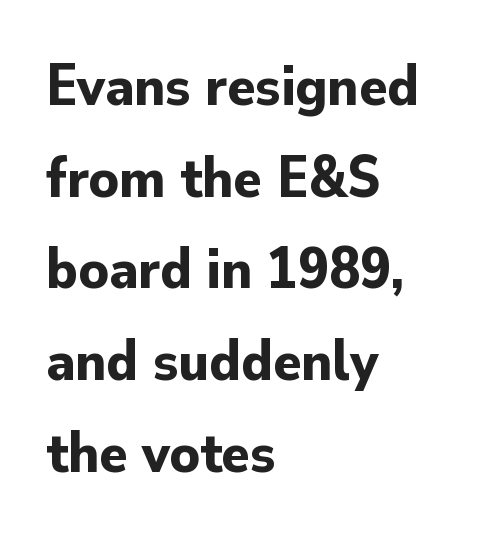
{"serif": "no", "italic": "no", "bold": "yes", "weight": "bold", "width": "normal", "stroke_contrast": "low", "x_height": "small", "monospaced": "no", "underline": "no", "align": "left", "line_spacing": "normal", "line_spacing_ratio": 1.58, "letter_spacing": "normal", "letter_spacing_em": 0.0, "glyph_px": 58}
